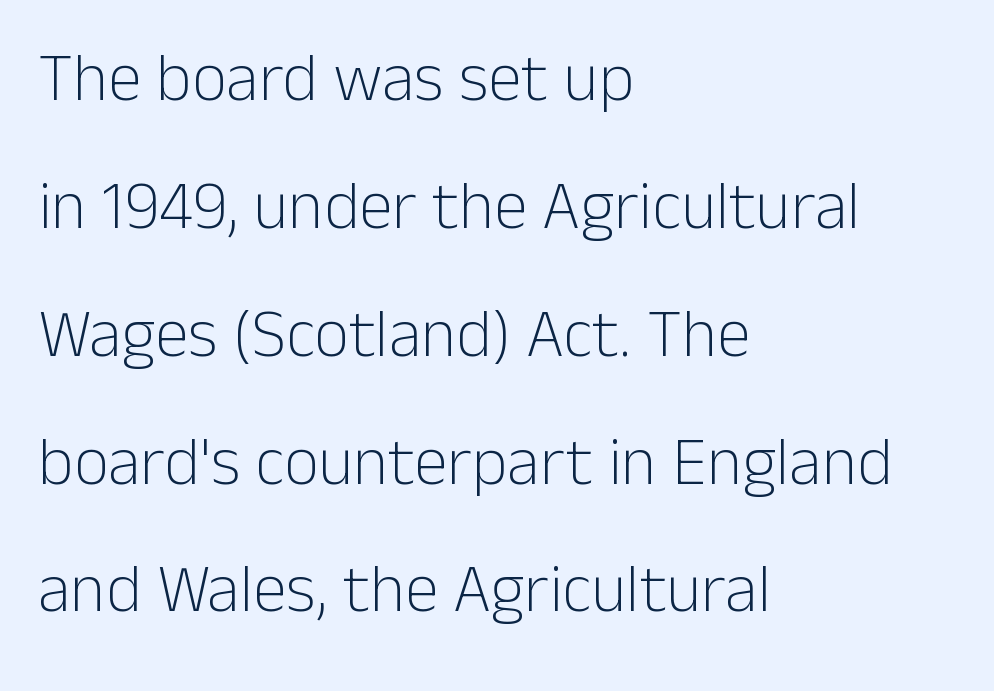
{"serif": "no", "italic": "no", "bold": "no", "weight": "light", "width": "normal", "stroke_contrast": "low", "x_height": "medium", "monospaced": "no", "underline": "no", "align": "left", "line_spacing_ratio": 1.88, "letter_spacing": "normal", "letter_spacing_em": 0.0, "glyph_px": 68}
